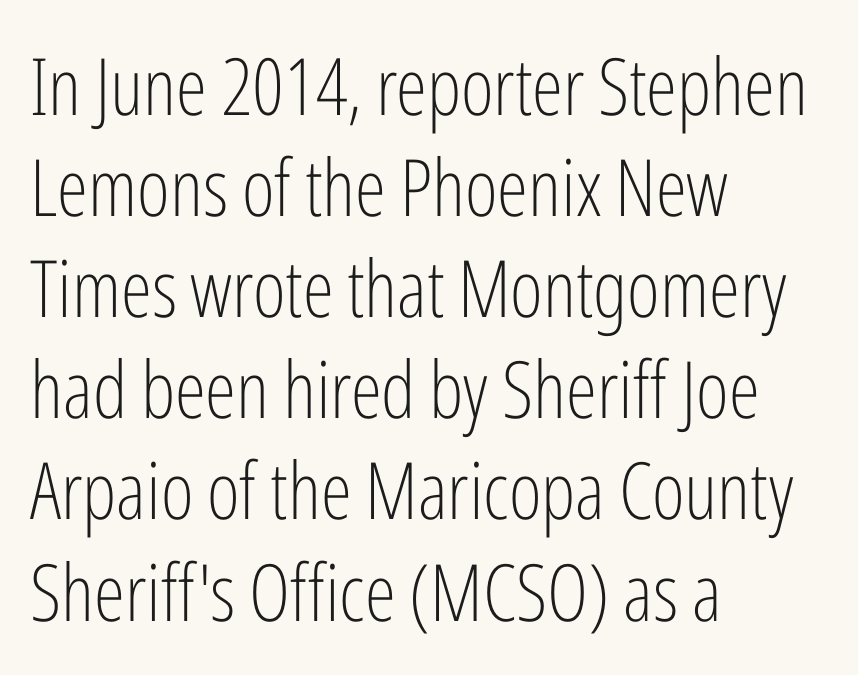
The image shows 79 px light, condensed sans-serif type, upright; set left-aligned, normal line spacing (1.28x), normal letter spacing, not underlined; low stroke contrast and a medium x-height.
